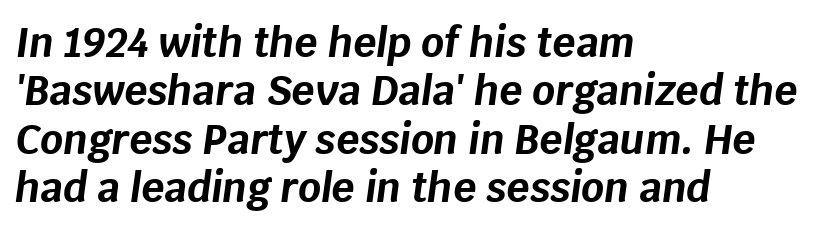
{"italic": "yes", "lean": "right", "slant_degrees": 8, "bold": "yes", "weight": "bold", "width": "normal", "stroke_contrast": "low", "x_height": "large", "monospaced": "no", "underline": "no", "align": "left", "line_spacing_ratio": 1.21, "letter_spacing": "normal", "letter_spacing_em": 0.0, "glyph_px": 40}
